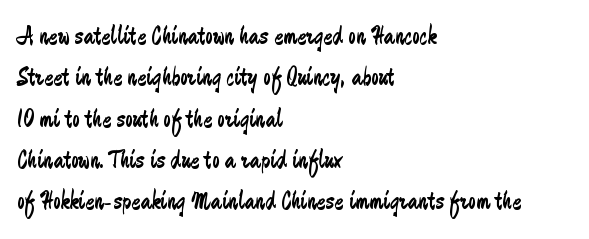
{"bold": "no", "underline": "no", "align": "left", "line_spacing": "normal", "line_spacing_ratio": 1.53, "letter_spacing": "normal", "letter_spacing_em": 0.0, "glyph_px": 27}
